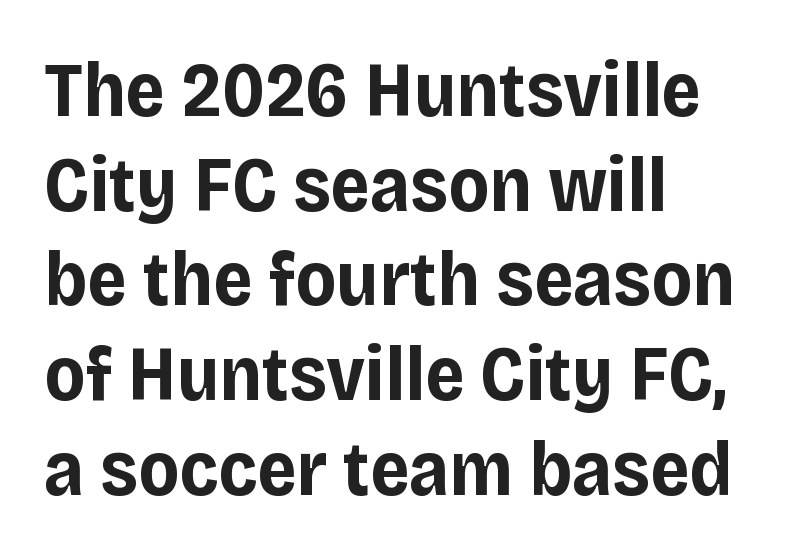
{"serif": "no", "italic": "no", "bold": "yes", "weight": "bold", "width": "normal", "stroke_contrast": "low", "x_height": "large", "monospaced": "no", "underline": "no", "align": "left", "line_spacing_ratio": 1.23, "letter_spacing": "normal", "letter_spacing_em": 0.0, "glyph_px": 77}
